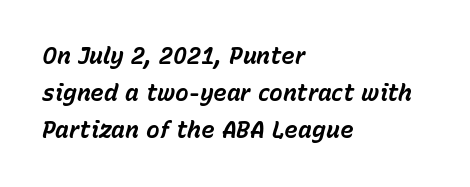
Posture: slanted. The font is running at its bold setting. The rendering anchors every line to the left-hand side. Students, note that the glyphs here touch the page at normal intervals.
